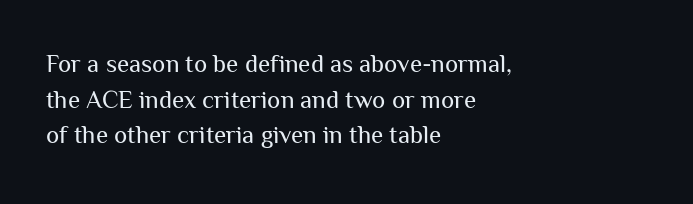
The image shows 25 px text type, upright; set left-aligned, normal line spacing (1.43x), normal letter spacing, not underlined.
